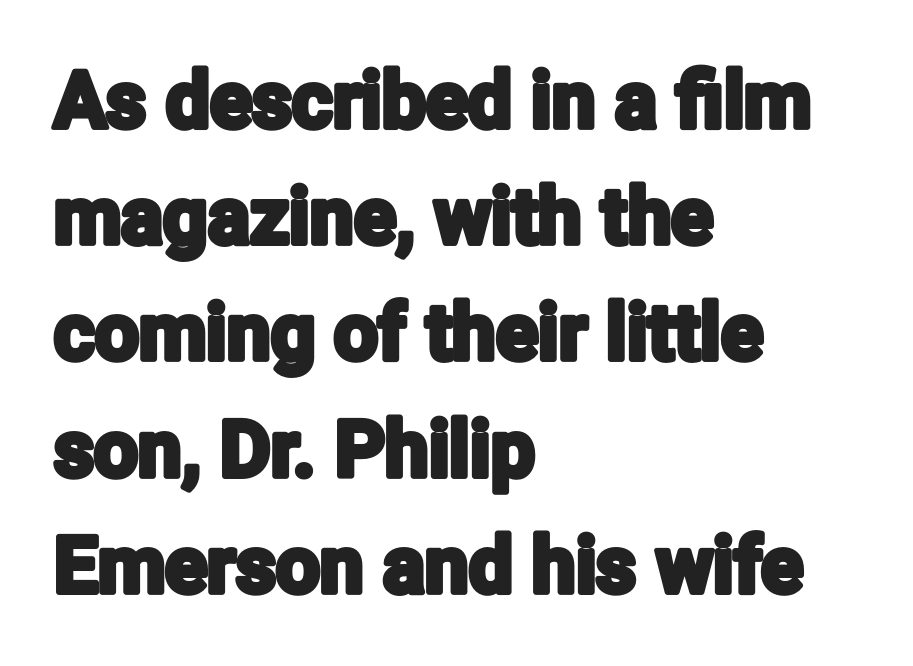
{"serif": "no", "italic": "no", "width": "condensed", "stroke_contrast": "low", "x_height": "medium", "monospaced": "no", "underline": "no", "align": "left", "line_spacing": "normal", "line_spacing_ratio": 1.49, "letter_spacing": "normal", "letter_spacing_em": 0.0, "glyph_px": 78}
